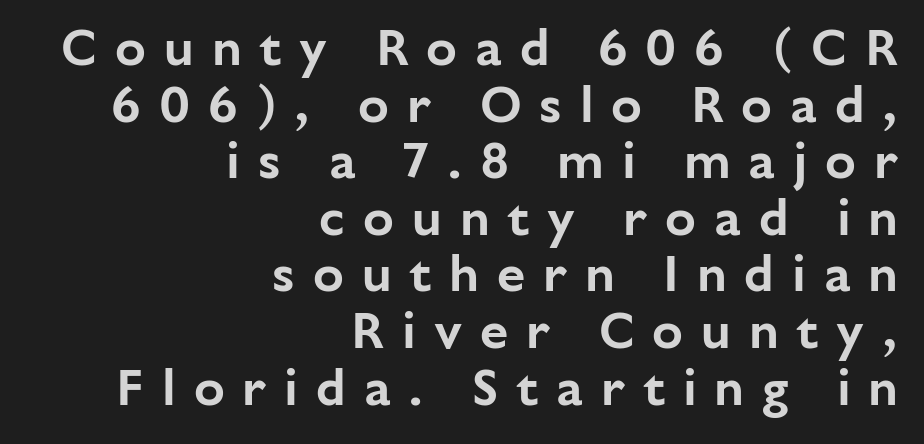
Q: Is the text italic (slanted)? A: No, it is upright.
Q: Is the typeface a serif or a sans-serif typeface? A: Sans-serif.
Q: Is the text underlined? A: No.
Q: How is the paragraph aligned? A: Right-aligned.
Q: Is the spacing between letters normal or unusually wide? A: Unusually wide.
Q: Is the spacing between lines tight, normal or loose? A: Tight.
Q: Width (condensed, normal, or wide)? A: Normal.
Q: Stroke contrast? A: Low.
Q: x-height? A: Medium.
Q: Monospaced? A: No.
